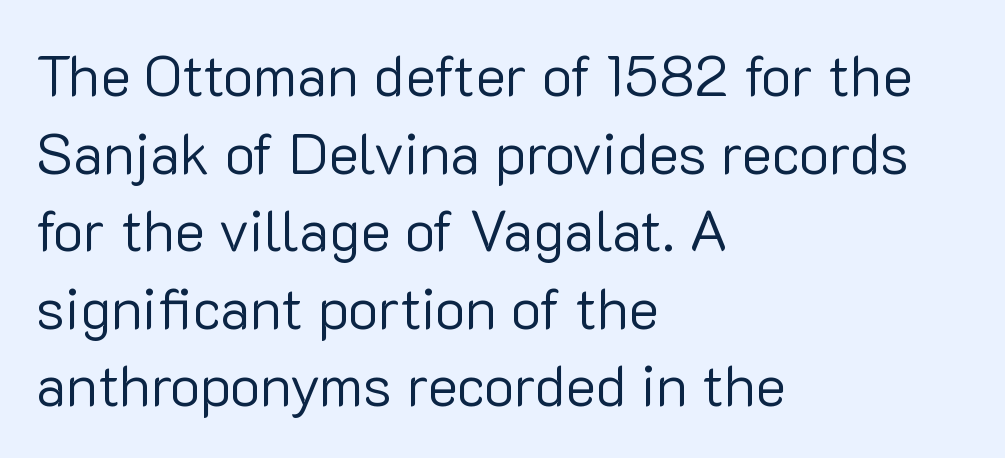
Q: Is the text bold? A: No.
Q: Is the text italic (slanted)? A: No, it is upright.
Q: Is the typeface a serif or a sans-serif typeface? A: Sans-serif.
Q: Is the text underlined? A: No.
Q: How is the paragraph aligned? A: Left-aligned.
Q: Is the spacing between letters normal or unusually wide? A: Normal.
Q: Is the spacing between lines tight, normal or loose? A: Normal.
Q: Width (condensed, normal, or wide)? A: Normal.
Q: Stroke contrast? A: Low.
Q: x-height? A: Medium.
Q: Monospaced? A: No.
